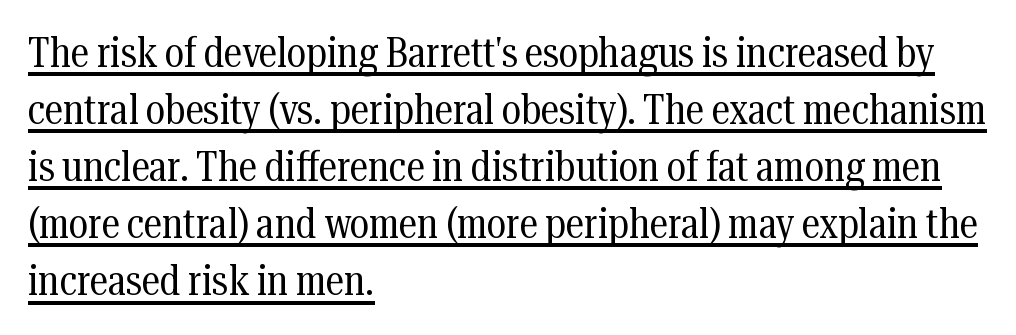
The image shows 42 px regular-weight, condensed serif type, upright; set left-aligned, normal line spacing (1.36x), normal letter spacing, underlined; medium stroke contrast and a medium x-height.
